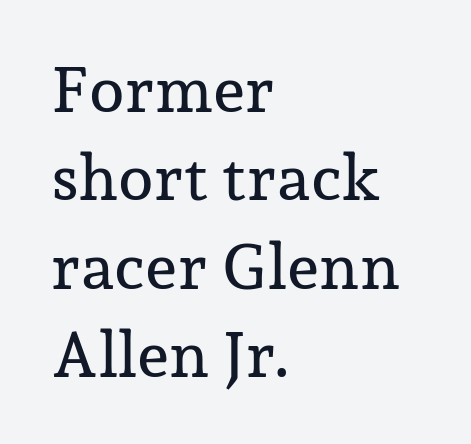
Q: Is the text italic (slanted)? A: No, it is upright.
Q: Is the typeface a serif or a sans-serif typeface? A: Serif.
Q: Is the text underlined? A: No.
Q: How is the paragraph aligned? A: Left-aligned.
Q: Is the spacing between letters normal or unusually wide? A: Normal.
Q: Is the spacing between lines tight, normal or loose? A: Normal.
Q: Width (condensed, normal, or wide)? A: Normal.
Q: Stroke contrast? A: Low.
Q: x-height? A: Medium.
Q: Monospaced? A: No.
